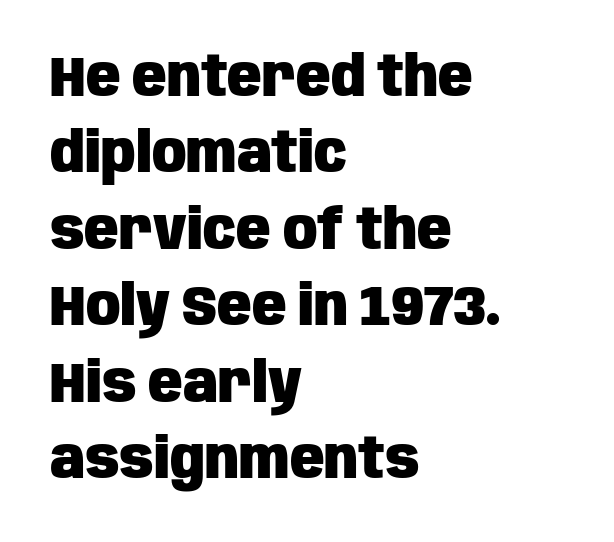
A typesetter would call this leading conventional body-copy spacing. This rendering employs a face without finishing strokes, i.e., a sans-serif. These lines keep a tight, regular rhythm from letter to letter. Is this a fixed-width face? No — the glyphs have proportional, varying widths.
